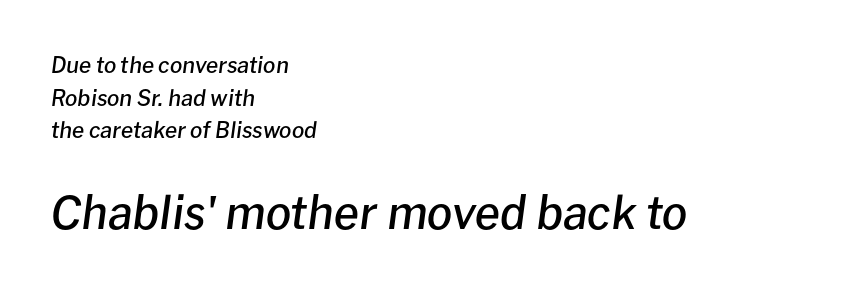
{"italic": "yes", "lean": "right", "slant_degrees": 8, "bold": "semi", "weight": "semibold", "width": "normal", "stroke_contrast": "low", "x_height": "medium", "monospaced": "no", "underline": "no", "align": "left", "line_spacing": "normal", "line_spacing_ratio": 1.48, "letter_spacing": "normal", "letter_spacing_em": 0.0, "larger_block": "second", "size_ratio": 2.05, "glyph_px": 45}
